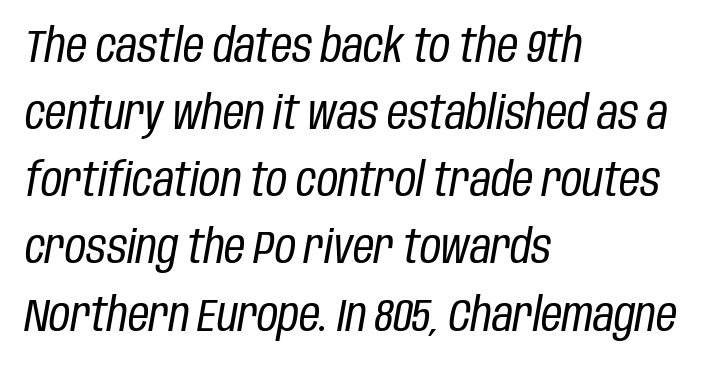
The image shows 46 px regular-weight, condensed type, italic (leaning right); set left-aligned, normal line spacing (1.46x), normal letter spacing, not underlined; low stroke contrast and a large x-height.
